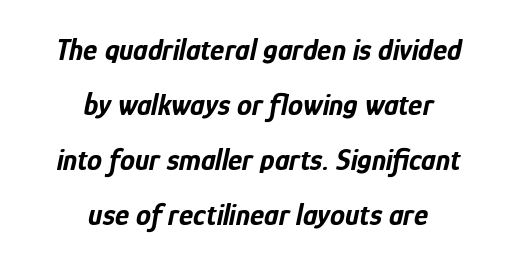
The image shows 30 px bold, condensed type, italic (leaning right); set centered, line spacing 1.83x, normal letter spacing, not underlined; low stroke contrast and a medium x-height.
